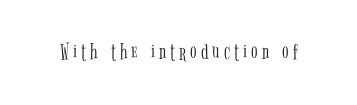
Only glyphs here, with clear space below each row. Posture: upright roman. The font is comparable to plain body text, perhaps lighter.
